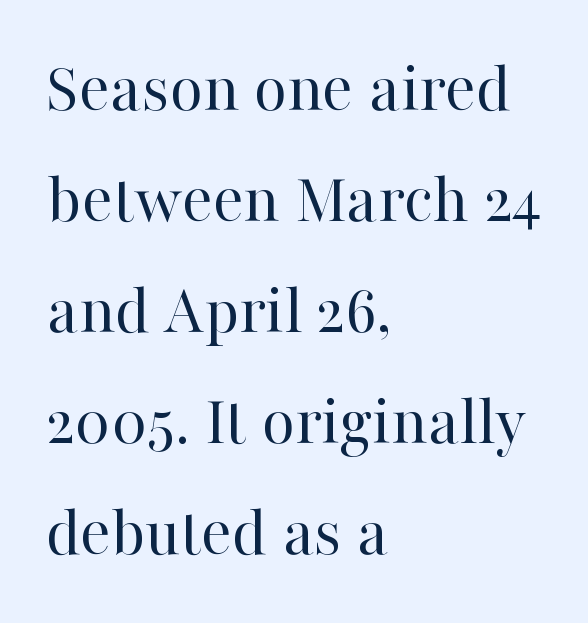
Nobody drew a line under any word here. The ragged edge is on the right, which tells us the setting is flush left. Does the type have serifs? Yes, each stem ends in a small foot. The typeface has the unassuming heft of standard copy or less. The letters advance in unequal steps, a hallmark of proportional type.
